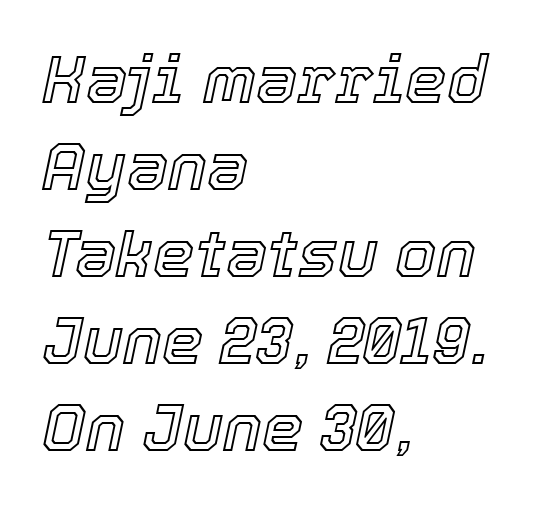
Q: Is the text italic (slanted)? A: Yes, it leans right by about 12 degrees.
Q: Is the text underlined? A: No.
Q: How is the paragraph aligned? A: Left-aligned.
Q: Is the spacing between letters normal or unusually wide? A: Normal.
Q: Is the spacing between lines tight, normal or loose? A: Normal.
Q: Width (condensed, normal, or wide)? A: Normal.
Q: x-height? A: Medium.
Q: Monospaced? A: No.
